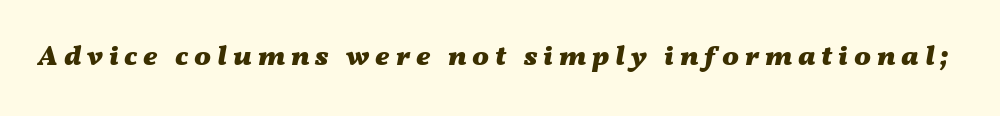
{"italic": "yes", "lean": "right", "slant_degrees": 11, "bold": "yes", "weight": "heavy", "width": "wide", "stroke_contrast": "medium", "x_height": "medium", "monospaced": "no", "underline": "no", "letter_spacing": "wide", "letter_spacing_em": 0.21, "glyph_px": 28}
